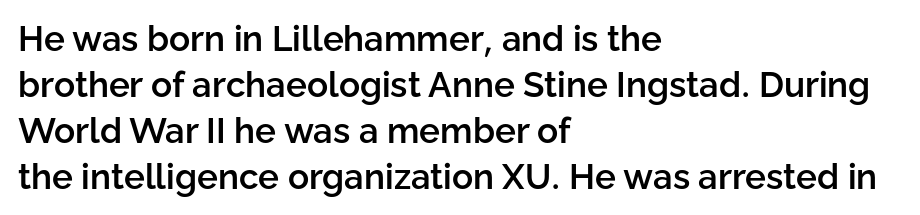
Q: Is the text bold? A: Semi-bold.
Q: Is the text italic (slanted)? A: No, it is upright.
Q: Is the typeface a serif or a sans-serif typeface? A: Sans-serif.
Q: Is the text underlined? A: No.
Q: How is the paragraph aligned? A: Left-aligned.
Q: Is the spacing between letters normal or unusually wide? A: Normal.
Q: Is the spacing between lines tight, normal or loose? A: Normal.
Q: Width (condensed, normal, or wide)? A: Normal.
Q: Stroke contrast? A: Low.
Q: x-height? A: Medium.
Q: Monospaced? A: No.
